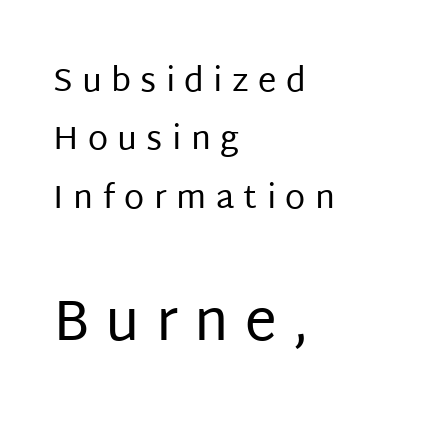
Q: Is the text bold? A: No.
Q: Is the text italic (slanted)? A: No, it is upright.
Q: Is the typeface a serif or a sans-serif typeface? A: Sans-serif.
Q: Is the text underlined? A: No.
Q: How is the paragraph aligned? A: Left-aligned.
Q: Is the spacing between letters normal or unusually wide? A: Unusually wide.
Q: Which block of text is set in a larger size, the first (top) or the second (bottom)? A: The second (bottom) one.
Q: Width (condensed, normal, or wide)? A: Normal.
Q: Stroke contrast? A: Low.
Q: x-height? A: Large.
Q: Monospaced? A: No.
